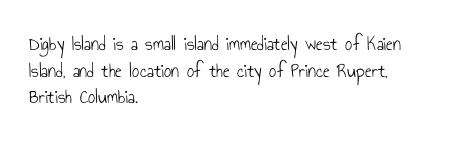
Does the copy run flush right? No — it runs flush left. The block of text has a typical density, with ordinary space between rows. This sample uses plain, unmodified letter spacing. The zone under the glyphs is completely vacant. A roman cut, with each character standing at attention. Stem width sits at or under what a default text font uses.
